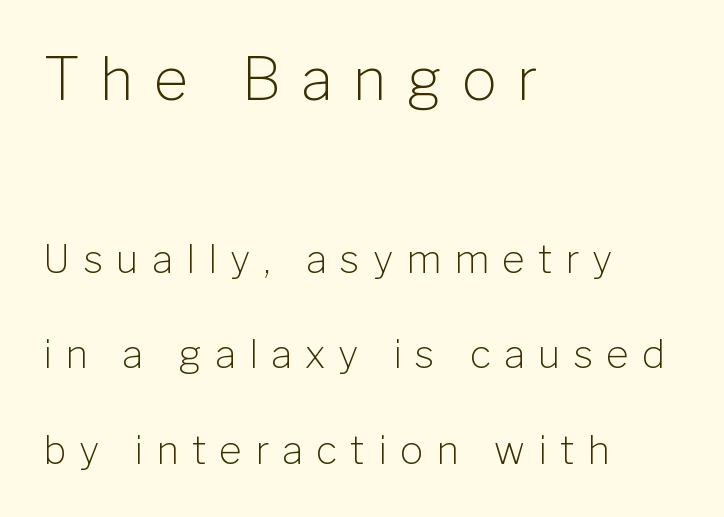
{"serif": "no", "italic": "no", "bold": "no", "weight": "light", "width": "normal", "stroke_contrast": "low", "x_height": "medium", "monospaced": "no", "underline": "no", "align": "left", "line_spacing": "loose", "line_spacing_ratio": 2.45, "letter_spacing": "wide", "letter_spacing_em": 0.34, "larger_block": "first", "size_ratio": 1.51, "glyph_px": 59}
